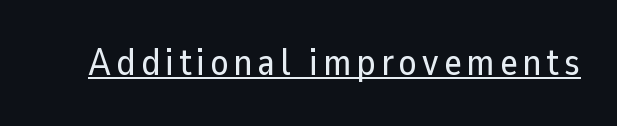
Q: Is the text italic (slanted)? A: No, it is upright.
Q: Is the typeface a serif or a sans-serif typeface? A: Sans-serif.
Q: Is the text underlined? A: Yes.
Q: Width (condensed, normal, or wide)? A: Normal.
Q: Stroke contrast? A: Low.
Q: x-height? A: Medium.
Q: Monospaced? A: No.
